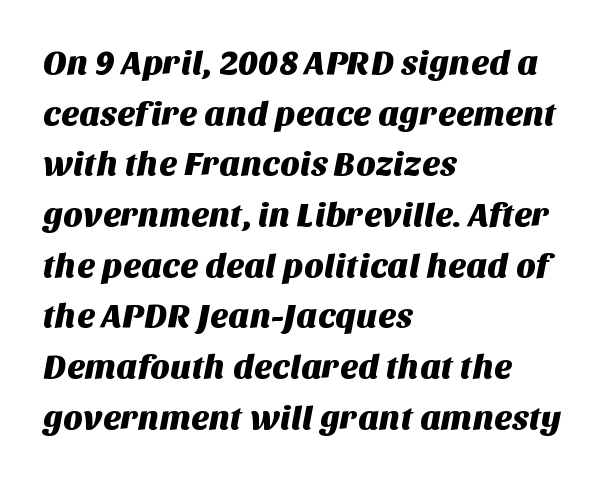
Line starts are locked; line ends wander. Baseline-to-baseline distance is the conventional proportion of letter height. Glyph-to-glyph distance matches everyday printed text. Any mark beneath the type? The region is blank.
